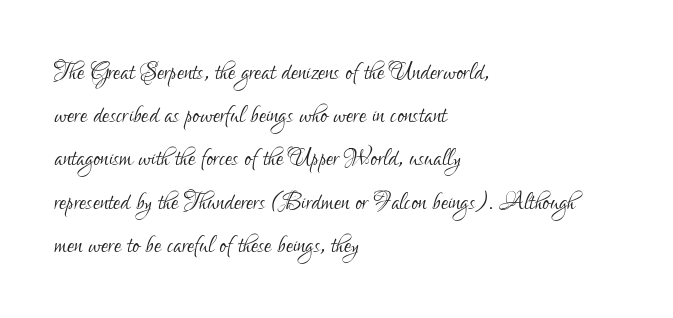
{"serif": "no", "bold": "no", "weight": "light", "width": "condensed", "stroke_contrast": "low", "x_height": "small", "monospaced": "no", "underline": "no", "align": "left", "line_spacing": "normal", "line_spacing_ratio": 1.35, "letter_spacing": "normal", "letter_spacing_em": 0.0, "glyph_px": 32}
